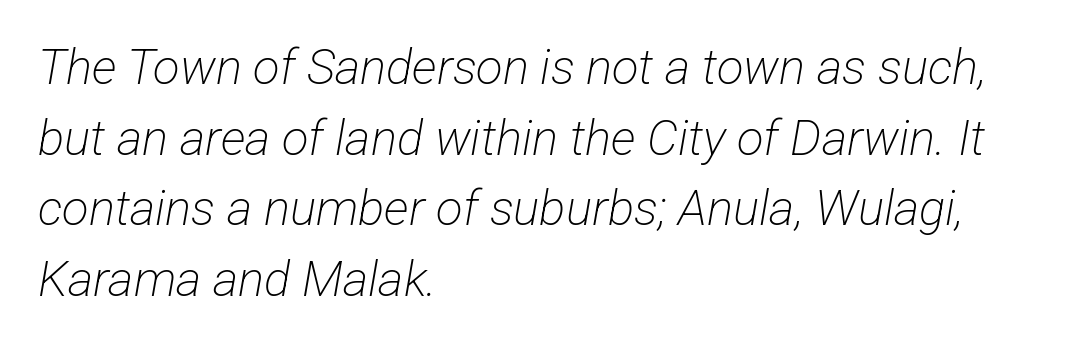
Q: Is the text bold? A: No.
Q: Is the typeface a serif or a sans-serif typeface? A: Sans-serif.
Q: Is the text underlined? A: No.
Q: How is the paragraph aligned? A: Left-aligned.
Q: Is the spacing between letters normal or unusually wide? A: Normal.
Q: Is the spacing between lines tight, normal or loose? A: Normal.
Q: Width (condensed, normal, or wide)? A: Condensed.
Q: Stroke contrast? A: Low.
Q: x-height? A: Medium.
Q: Monospaced? A: No.
